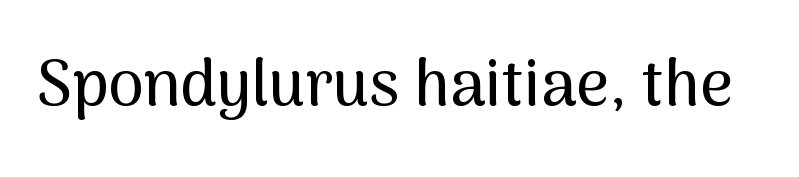
The letters sit at their default tracking, neither squeezed nor spread. The string is rendered with underlining switched off. The lettering holds an erect, upright posture throughout. Each letter's strokes conclude bluntly, with no projecting serifs.
